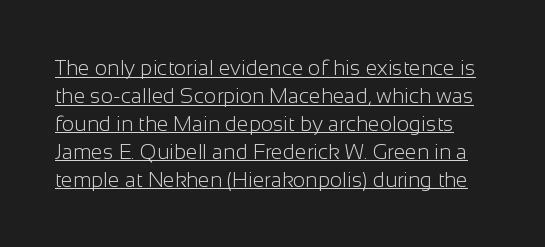
Stems here are at most as thick as an everyday book face. Tall strokes in this sample are plumb rather than angled. Quick note: underline on. Vertically, the passage feels balanced, rows spaced as you'd expect. Standard letterfit; no display-style spreading of the glyphs.
